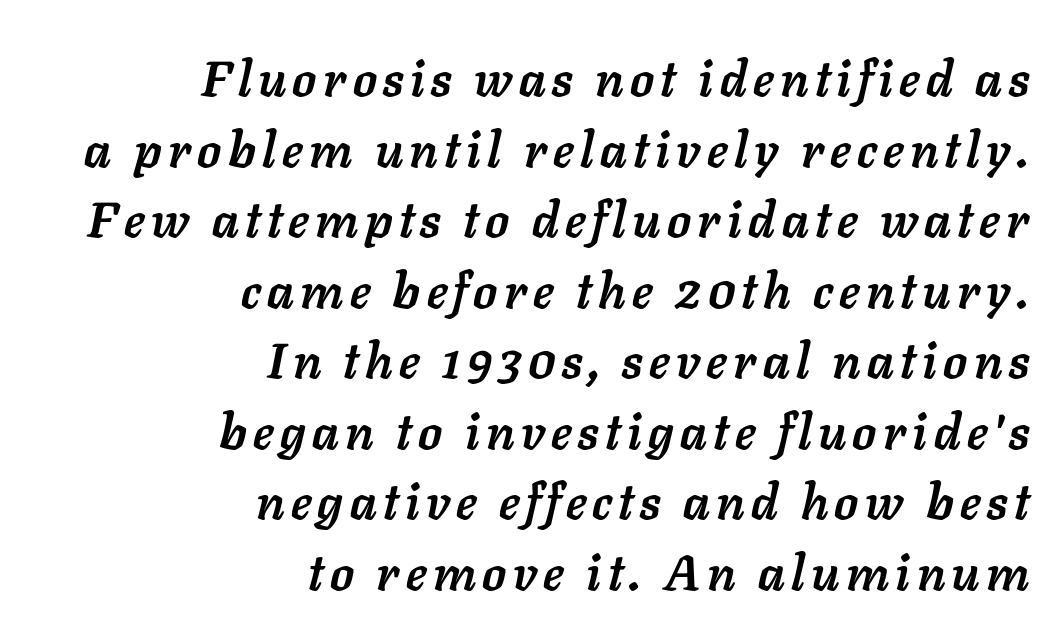
{"italic": "yes", "lean": "right", "slant_degrees": 11, "bold": "yes", "weight": "semibold", "width": "normal", "stroke_contrast": "low", "x_height": "medium", "monospaced": "no", "underline": "no", "align": "right", "line_spacing": "normal", "line_spacing_ratio": 1.44, "glyph_px": 49}
